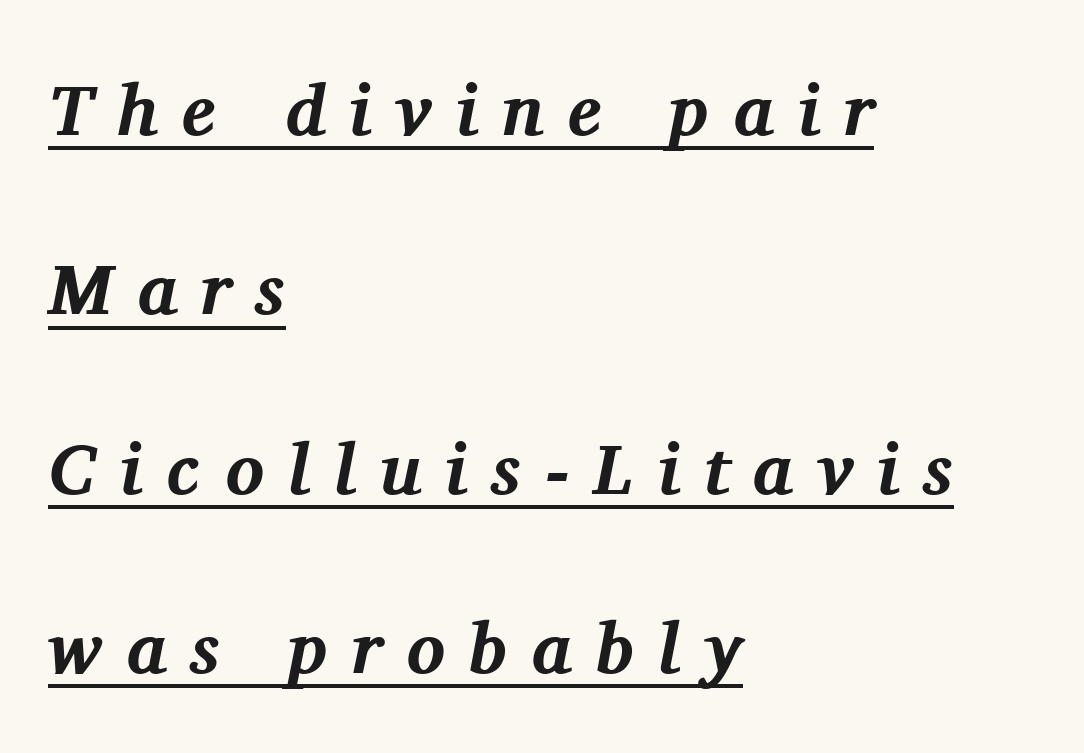
The image shows 72 px bold serif type, italic (leaning right); set left-aligned, loose line spacing (2.49x), unusually wide letter spacing (+0.33 em), underlined; medium stroke contrast and a medium x-height.
